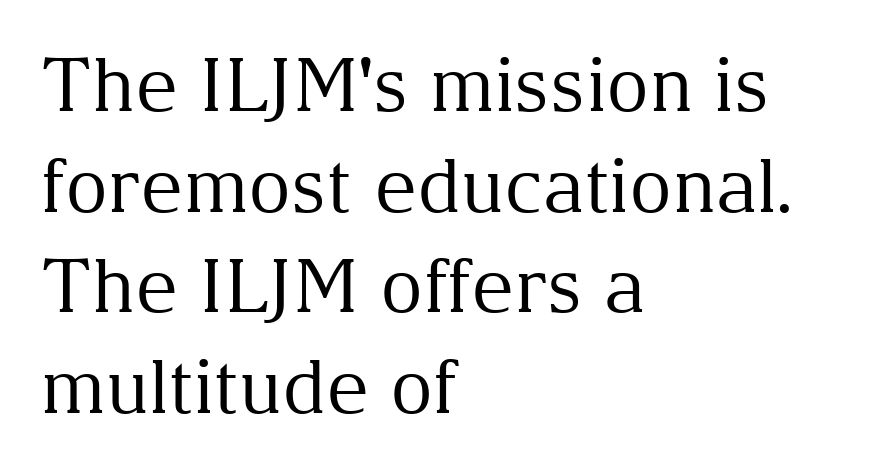
{"serif": "yes", "italic": "no", "bold": "no", "weight": "regular", "width": "normal", "stroke_contrast": "medium", "x_height": "medium", "monospaced": "no", "underline": "no", "align": "left", "line_spacing": "normal", "line_spacing_ratio": 1.36, "letter_spacing": "normal", "letter_spacing_em": 0.0, "glyph_px": 74}
